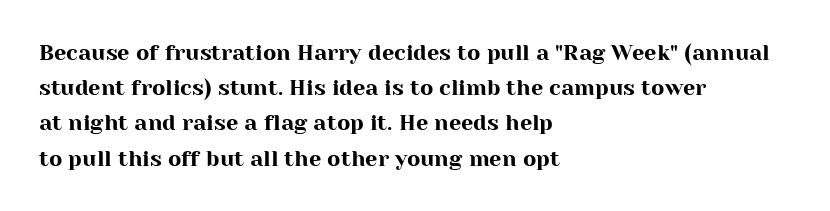
{"italic": "no", "underline": "no", "align": "left", "line_spacing": "normal", "line_spacing_ratio": 1.6, "letter_spacing": "normal", "letter_spacing_em": 0.0, "glyph_px": 22}
